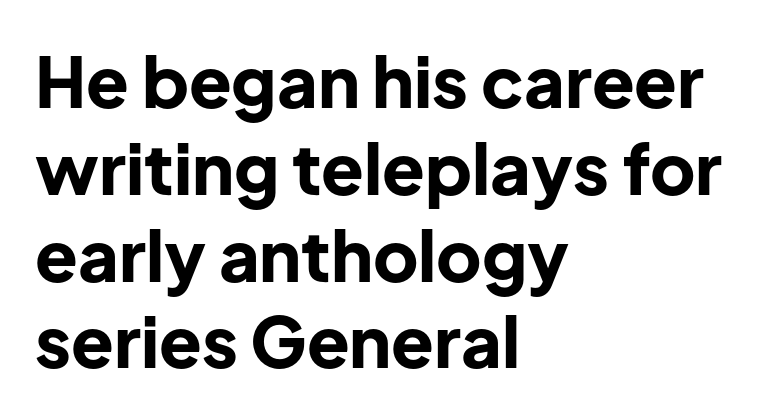
The foot of each line stays bare and open. This sample has the flowing, uneven cadence of proportional lettering. The face used here has the dense, thick strokes of a bold. This is roman type, the default non-slanted kind.
